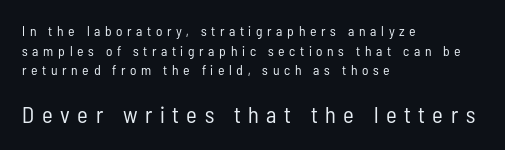
Q: Is the text bold? A: No.
Q: Is the text italic (slanted)? A: No, it is upright.
Q: Is the text underlined? A: No.
Q: How is the paragraph aligned? A: Left-aligned.
Q: Is the spacing between letters normal or unusually wide? A: Unusually wide.
Q: Is the spacing between lines tight, normal or loose? A: Normal.
Q: Which block of text is set in a larger size, the first (top) or the second (bottom)? A: The second (bottom) one.
